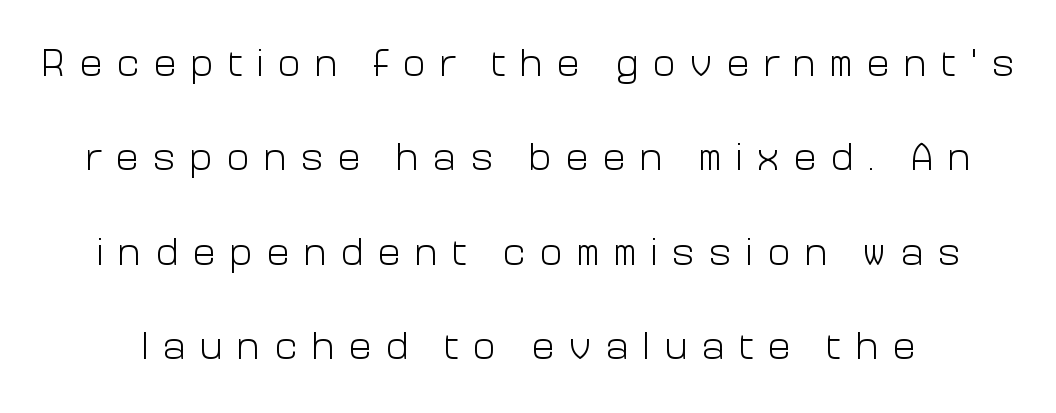
{"serif": "no", "italic": "no", "bold": "no", "weight": "light", "width": "normal", "stroke_contrast": "low", "x_height": "medium", "monospaced": "no", "underline": "no", "line_spacing": "loose", "line_spacing_ratio": 2.42, "letter_spacing": "wide", "letter_spacing_em": 0.35, "glyph_px": 39}
